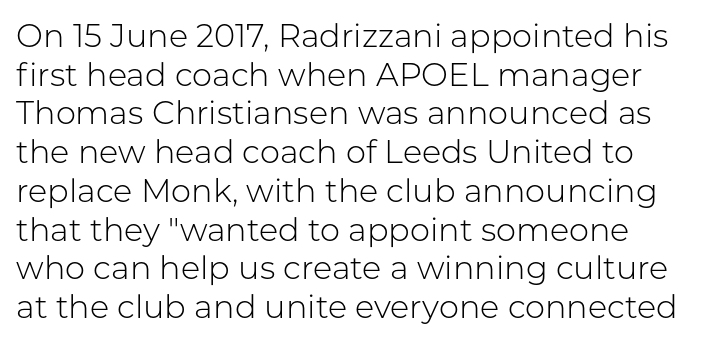
The image shows 32 px light sans-serif type, upright; set line spacing 1.21x, normal letter spacing, not underlined; low stroke contrast and a medium x-height.
